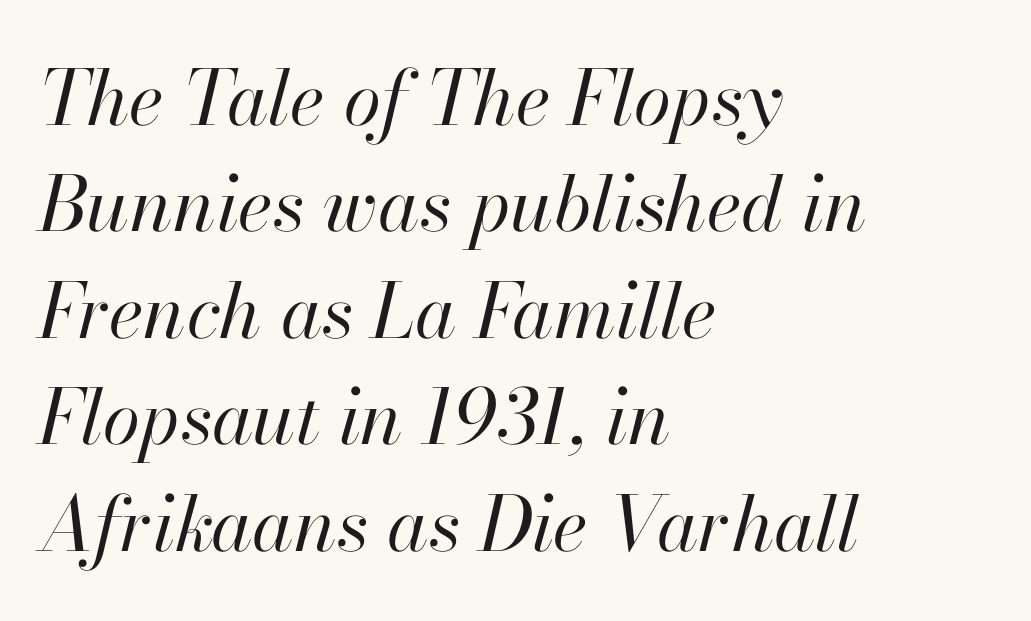
{"italic": "yes", "lean": "right", "slant_degrees": 13, "bold": "no", "weight": "regular", "width": "normal", "stroke_contrast": "high", "x_height": "small", "monospaced": "no", "underline": "no", "align": "left", "line_spacing": "normal", "line_spacing_ratio": 1.4, "letter_spacing": "normal", "letter_spacing_em": 0.0, "glyph_px": 76}
